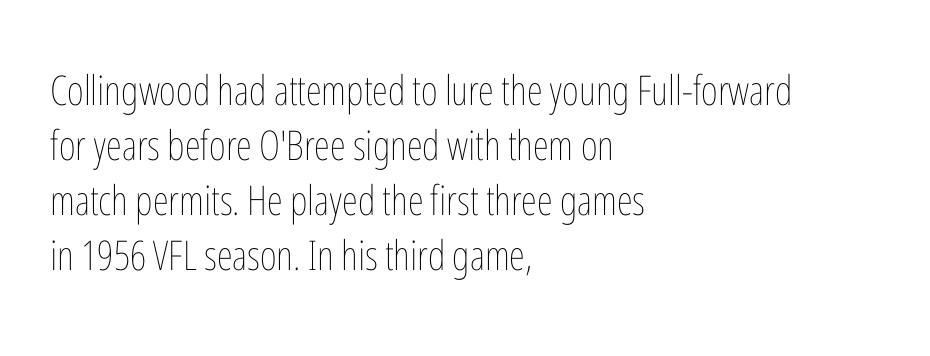
{"italic": "no", "bold": "no", "weight": "thin", "width": "condensed", "stroke_contrast": "low", "x_height": "medium", "monospaced": "no", "underline": "no", "align": "left", "line_spacing": "normal", "line_spacing_ratio": 1.34, "letter_spacing": "normal", "letter_spacing_em": 0.0, "glyph_px": 41}
